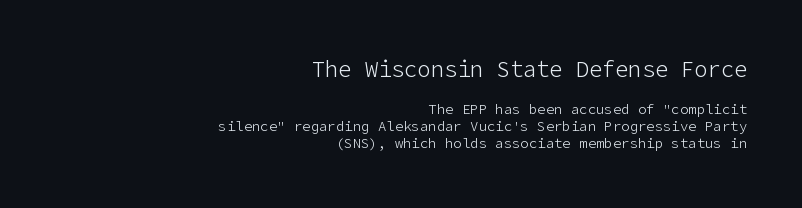
{"italic": "no", "bold": "no", "underline": "no", "align": "right", "line_spacing_ratio": 1.23, "letter_spacing": "normal", "letter_spacing_em": 0.0, "larger_block": "first", "size_ratio": 1.57, "glyph_px": 22}
